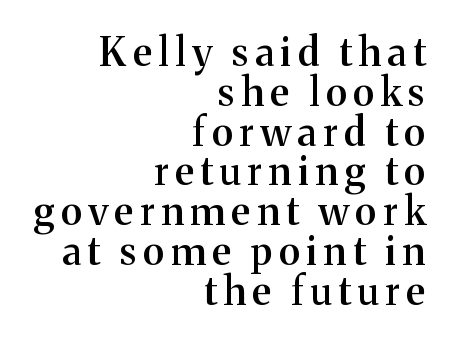
Q: Is the text bold? A: Semi-bold.
Q: Is the text italic (slanted)? A: No, it is upright.
Q: Is the typeface a serif or a sans-serif typeface? A: Serif.
Q: Is the text underlined? A: No.
Q: How is the paragraph aligned? A: Right-aligned.
Q: Is the spacing between lines tight, normal or loose? A: Tight.
Q: Width (condensed, normal, or wide)? A: Normal.
Q: Stroke contrast? A: Medium.
Q: x-height? A: Medium.
Q: Monospaced? A: No.
